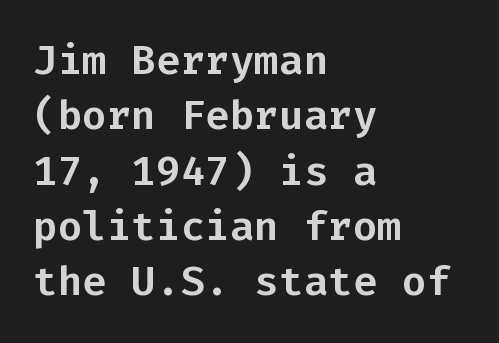
The line-height multiplier appears to be the usual default. This is sans-serif lettering, the kind often seen on screens and signage. Unlike italic type, these characters show no tilt at all. The typesetter chose a ragged-right arrangement here. Descenders hang freely into open space.
